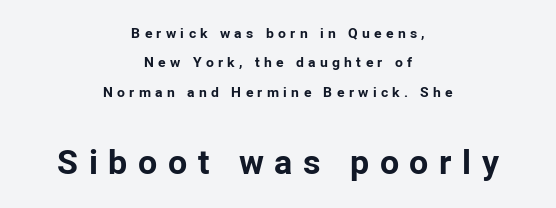
Look at the glyph heights: the lower group is clearly the bigger setting. Unlike a traditional serif, this face leaves its strokes unadorned. Type without underlining. This sample uses expanded letter spacing, leaving extra air between glyphs. Bold? Absolutely — the strokes are thick and heavy.
